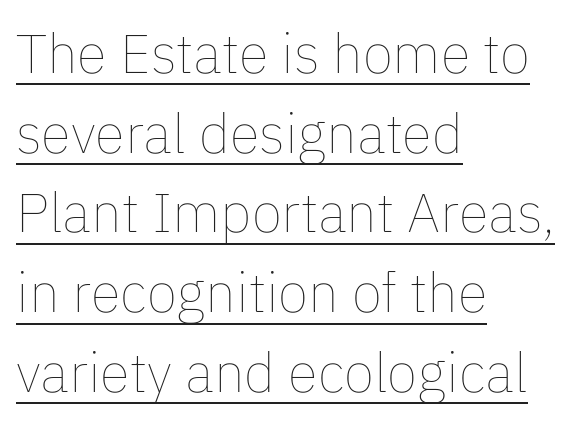
{"italic": "no", "bold": "no", "weight": "thin", "width": "normal", "stroke_contrast": "low", "x_height": "medium", "monospaced": "no", "underline": "yes", "align": "left", "line_spacing": "normal", "line_spacing_ratio": 1.45, "letter_spacing": "normal", "letter_spacing_em": 0.0, "glyph_px": 55}
